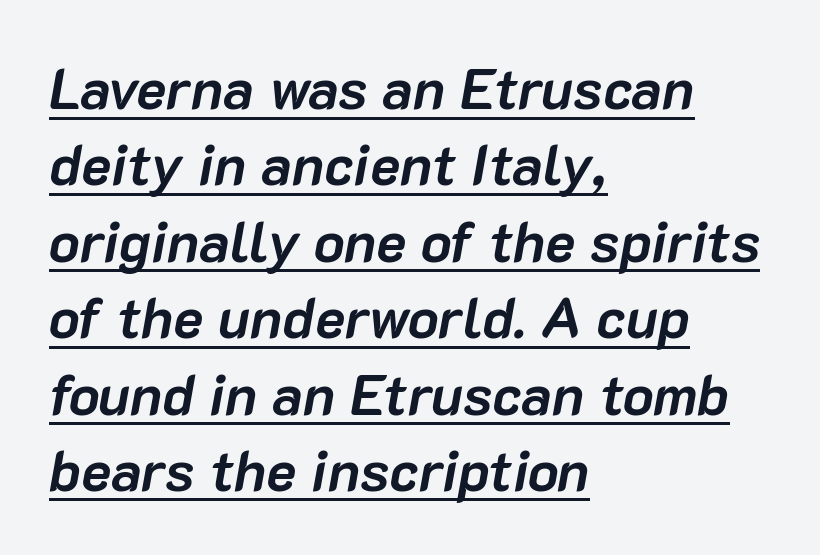
The image shows 57 px semibold type, italic (leaning right); set left-aligned, normal line spacing (1.34x), normal letter spacing, underlined; low stroke contrast and a medium x-height.
